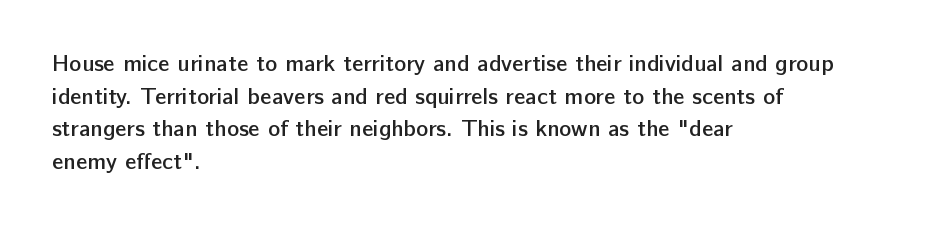
A classic flush-left, rag-right setting is used for this passage. Inter-character spacing is left at the font's built-in metrics. Notice how descenders clear the ascenders below comfortably — that's standard leading. Stroke thickness is moderately raised; the sample reads as semibold. Quick note: underline off.
